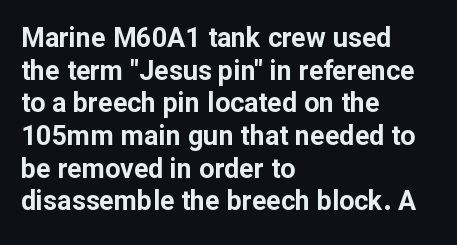
Q: Is the text bold? A: Yes.
Q: Is the text italic (slanted)? A: No, it is upright.
Q: Is the text underlined? A: No.
Q: How is the paragraph aligned? A: Left-aligned.
Q: Is the spacing between letters normal or unusually wide? A: Normal.
